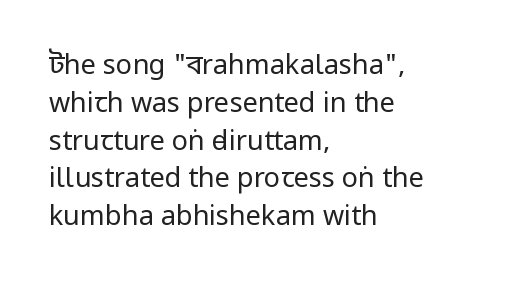
Q: Is the text bold? A: No.
Q: Is the text italic (slanted)? A: No, it is upright.
Q: Is the text underlined? A: No.
Q: How is the paragraph aligned? A: Left-aligned.
Q: Is the spacing between letters normal or unusually wide? A: Normal.
Q: Is the spacing between lines tight, normal or loose? A: Normal.
